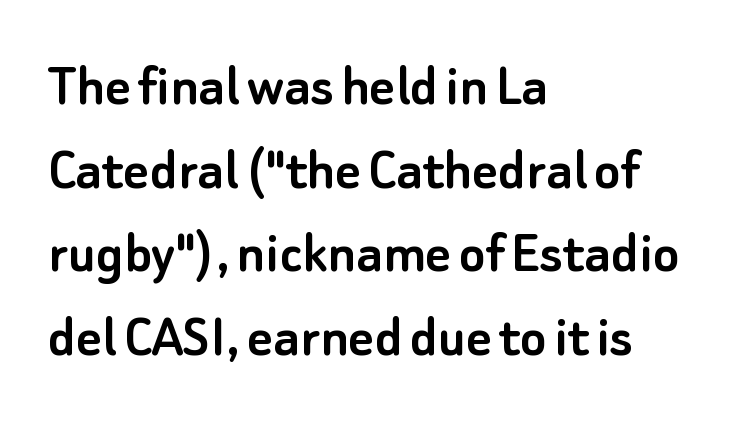
Observe the absence of serifs on each vertical stroke in this sample. Underlining? Definitely not there. Ordinary non-slanted type is in use. No extra tracking has been applied to these lines. Summary of vertical rhythm: regular, with standard interline spacing.
